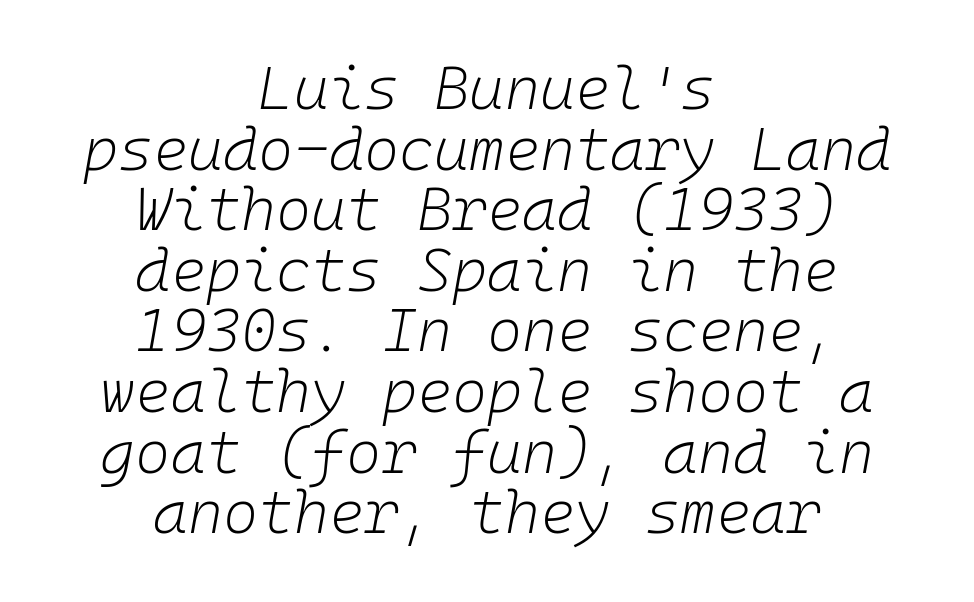
Monospaced: the letters line up in strict vertical columns. These glyphs show unthickened strokes, regular width or finer. The letters are slanted; this is an italic face. Rule under the text: the space is simply empty.
